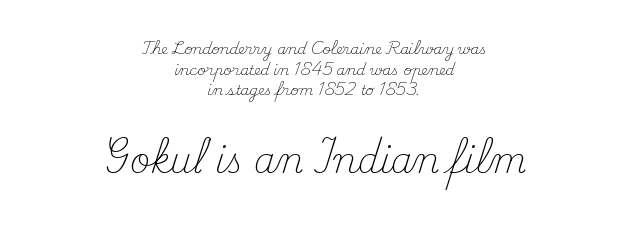
Short note: letters normally spaced. These two chunks differ in scale, with the bottom chunk taking the larger measure. You could not count columns in this text — the font is proportionally spaced. Just letters on the line, the space beneath them empty. A centered setting, common on invitations and titles, is used for this passage.
